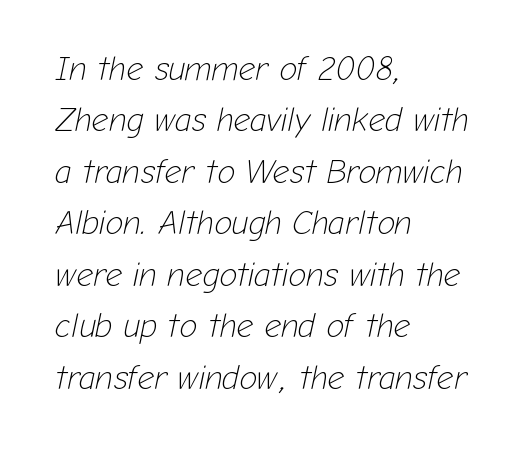
Q: Is the text bold? A: No.
Q: Is the text italic (slanted)? A: Yes, it leans right by about 12 degrees.
Q: Is the text underlined? A: No.
Q: How is the paragraph aligned? A: Left-aligned.
Q: Is the spacing between letters normal or unusually wide? A: Normal.
Q: Is the spacing between lines tight, normal or loose? A: Normal.
Q: Width (condensed, normal, or wide)? A: Normal.
Q: Stroke contrast? A: Low.
Q: x-height? A: Medium.
Q: Monospaced? A: No.
